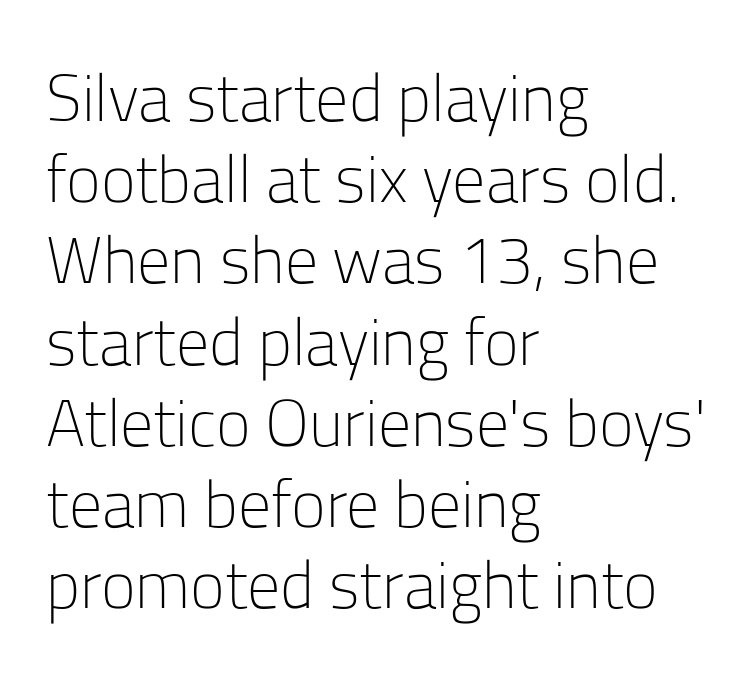
The image shows 66 px light sans-serif type, upright; set left-aligned, line spacing 1.23x, normal letter spacing, not underlined; low stroke contrast and a medium x-height.
